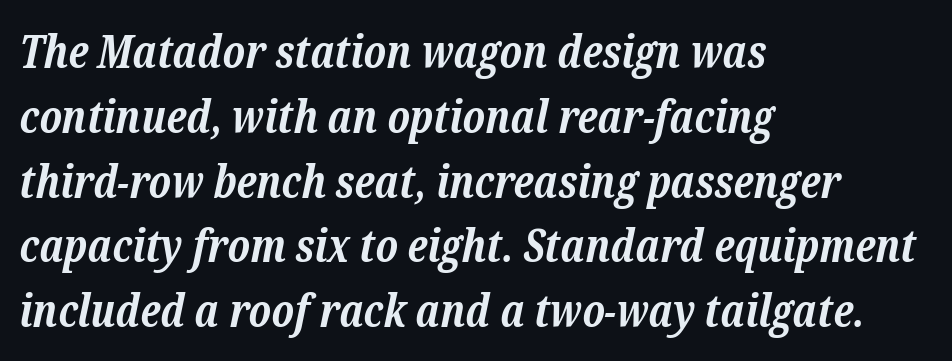
The image shows 45 px bold serif type, italic (leaning right); set left-aligned, normal line spacing (1.44x), normal letter spacing, not underlined; low stroke contrast and a medium x-height.
